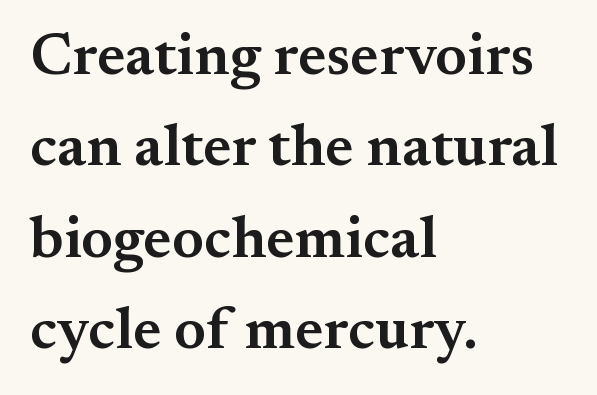
One-word summary of the alignment: left. Check under the words: just untouched page. In terms of letterform style, serifs are clearly present. A typesetter would mark this as roman, not italic.
